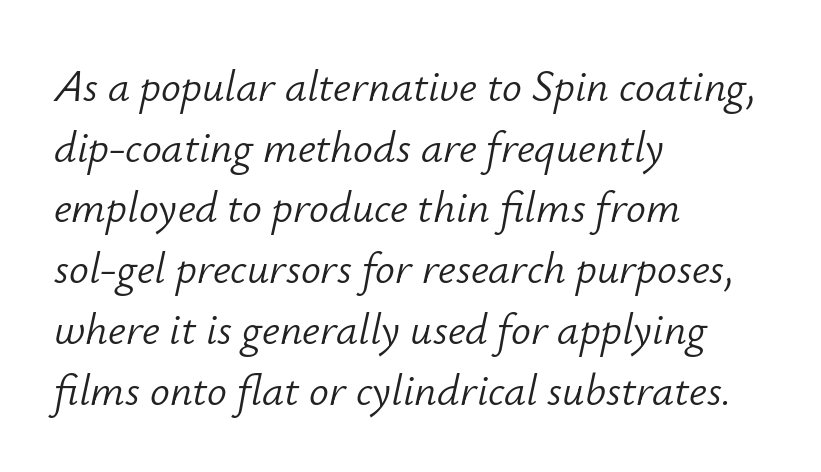
The image shows 44 px light type, italic (leaning right); set left-aligned, normal line spacing (1.38x), normal letter spacing, not underlined; low stroke contrast and a small x-height.
